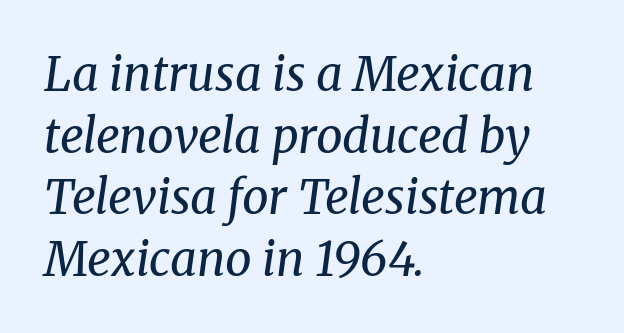
The image shows 47 px regular-weight serif type, italic (leaning right); set left-aligned, normal line spacing (1.31x), normal letter spacing, not underlined; medium stroke contrast and a medium x-height.
